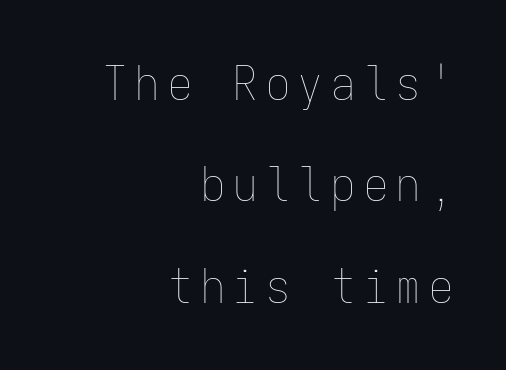
The image shows 48 px thin, condensed type, upright, monospaced; set right-aligned, loose line spacing (2.11x), not underlined; low stroke contrast and a medium x-height.
